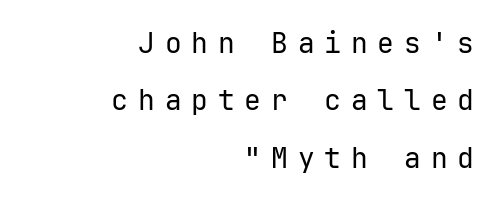
Q: Is the text bold? A: No.
Q: Is the text italic (slanted)? A: No, it is upright.
Q: Is the typeface a serif or a sans-serif typeface? A: Sans-serif.
Q: Is the text underlined? A: No.
Q: How is the paragraph aligned? A: Right-aligned.
Q: Is the spacing between letters normal or unusually wide? A: Unusually wide.
Q: Is the spacing between lines tight, normal or loose? A: Loose.
Q: Width (condensed, normal, or wide)? A: Normal.
Q: Stroke contrast? A: Low.
Q: x-height? A: Medium.
